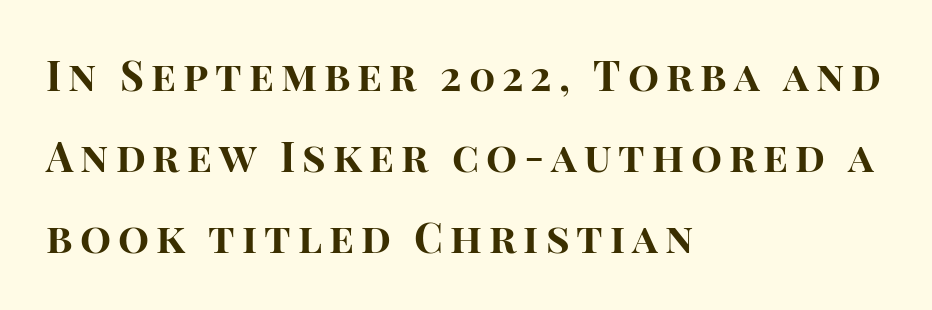
The image shows 41 px bold sans-serif type, upright; set left-aligned, loose line spacing (1.97x), not underlined; high stroke contrast and a large x-height.
